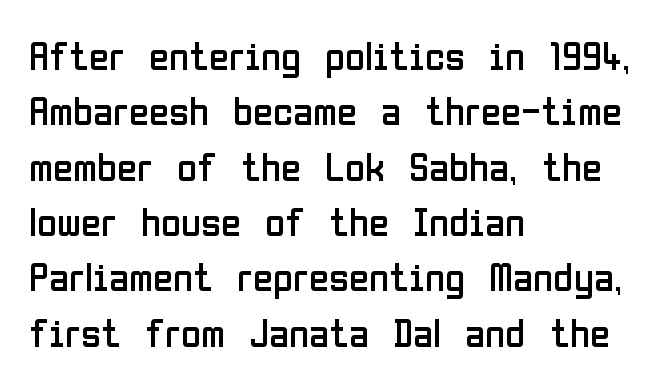
The image shows 41 px regular-weight, condensed sans-serif type, upright; set left-aligned, normal line spacing (1.35x), normal letter spacing, not underlined; low stroke contrast and a medium x-height.
